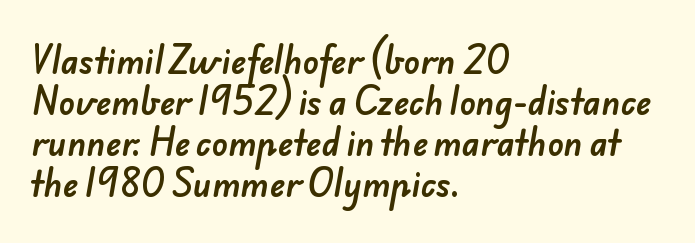
The image shows 33 px sans-serif type; set left-aligned, line spacing 1.24x, normal letter spacing, not underlined; low stroke contrast and a small x-height.
